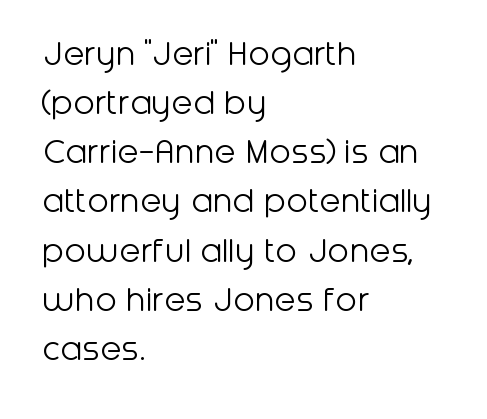
{"serif": "no", "italic": "no", "bold": "no", "weight": "light", "width": "normal", "stroke_contrast": "low", "x_height": "medium", "monospaced": "no", "underline": "no", "align": "left", "line_spacing": "normal", "line_spacing_ratio": 1.26, "letter_spacing": "normal", "letter_spacing_em": 0.0, "glyph_px": 39}
